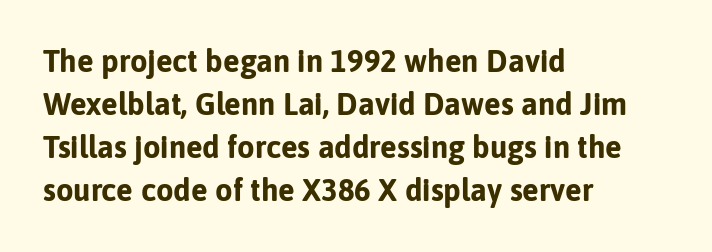
{"serif": "no", "italic": "no", "bold": "yes", "weight": "bold", "width": "normal", "stroke_contrast": "low", "x_height": "medium", "monospaced": "no", "underline": "no", "align": "left", "line_spacing": "normal", "line_spacing_ratio": 1.39, "letter_spacing": "normal", "letter_spacing_em": 0.0, "glyph_px": 31}
